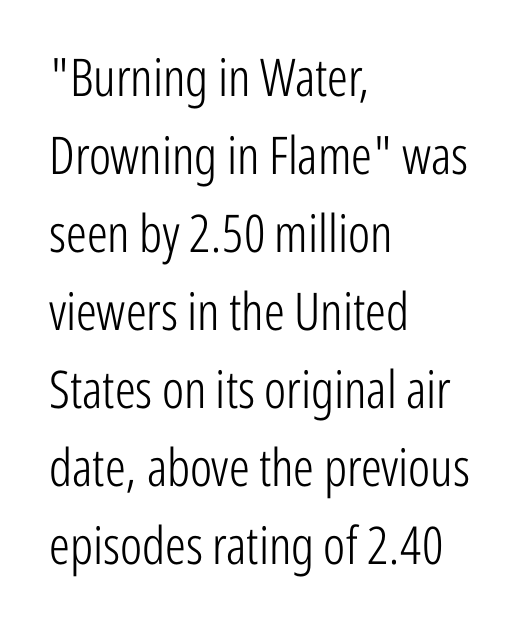
{"serif": "no", "italic": "no", "bold": "no", "weight": "light", "width": "condensed", "stroke_contrast": "low", "x_height": "medium", "monospaced": "no", "underline": "no", "align": "left", "line_spacing": "normal", "line_spacing_ratio": 1.5, "letter_spacing": "normal", "letter_spacing_em": 0.0, "glyph_px": 52}
